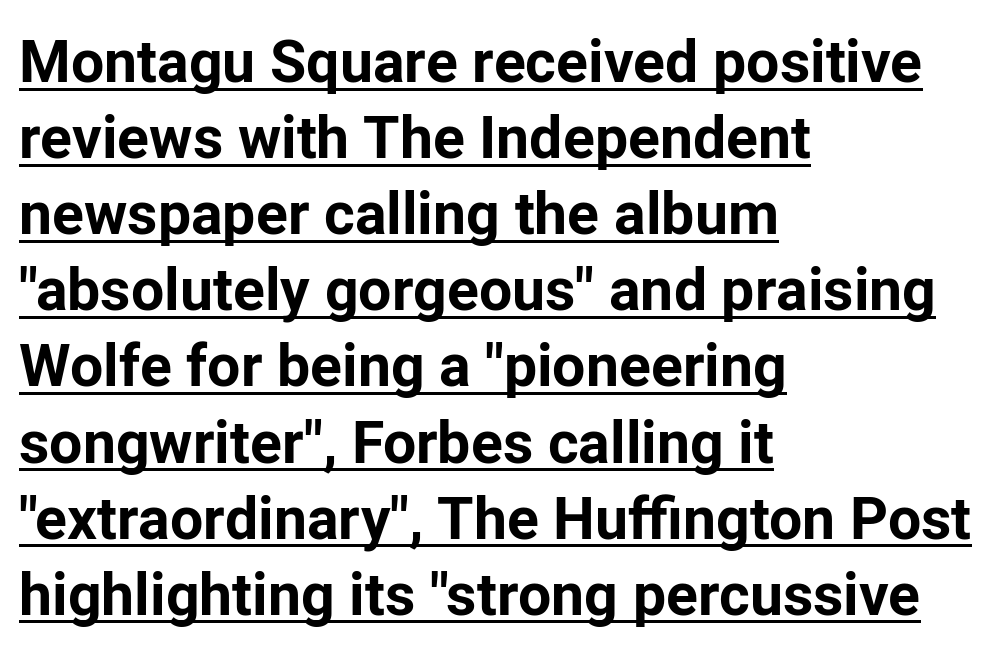
{"serif": "no", "italic": "no", "bold": "yes", "weight": "bold", "width": "normal", "stroke_contrast": "low", "x_height": "medium", "monospaced": "no", "underline": "yes", "align": "left", "line_spacing": "normal", "line_spacing_ratio": 1.29, "letter_spacing": "normal", "letter_spacing_em": 0.0, "glyph_px": 59}
